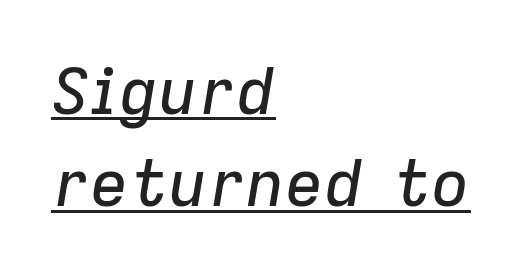
{"italic": "yes", "lean": "right", "slant_degrees": 9, "width": "normal", "stroke_contrast": "low", "x_height": "medium", "monospaced": "no", "underline": "yes", "align": "left", "line_spacing": "normal", "line_spacing_ratio": 1.42, "letter_spacing": "normal", "letter_spacing_em": 0.0, "glyph_px": 65}
